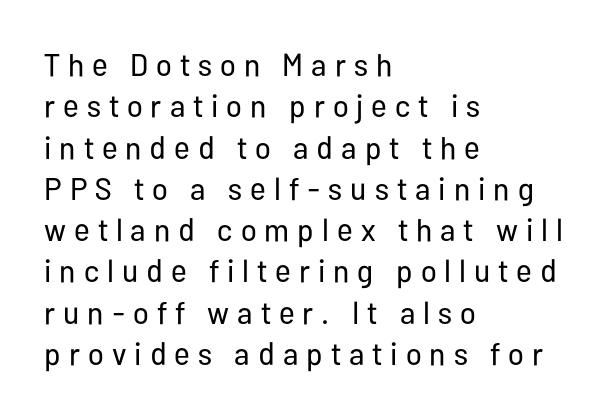
{"serif": "no", "italic": "no", "bold": "no", "weight": "regular", "width": "condensed", "stroke_contrast": "low", "x_height": "medium", "monospaced": "no", "underline": "no", "align": "left", "line_spacing": "normal", "line_spacing_ratio": 1.29, "letter_spacing": "wide", "letter_spacing_em": 0.25, "glyph_px": 32}
